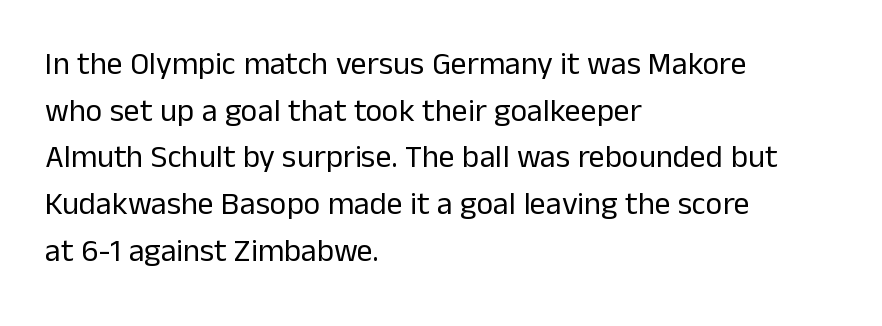
Q: Is the text bold? A: No.
Q: Is the text italic (slanted)? A: No, it is upright.
Q: Is the typeface a serif or a sans-serif typeface? A: Sans-serif.
Q: Is the text underlined? A: No.
Q: How is the paragraph aligned? A: Left-aligned.
Q: Is the spacing between letters normal or unusually wide? A: Normal.
Q: Is the spacing between lines tight, normal or loose? A: Normal.
Q: Width (condensed, normal, or wide)? A: Normal.
Q: Stroke contrast? A: Low.
Q: x-height? A: Medium.
Q: Monospaced? A: No.
